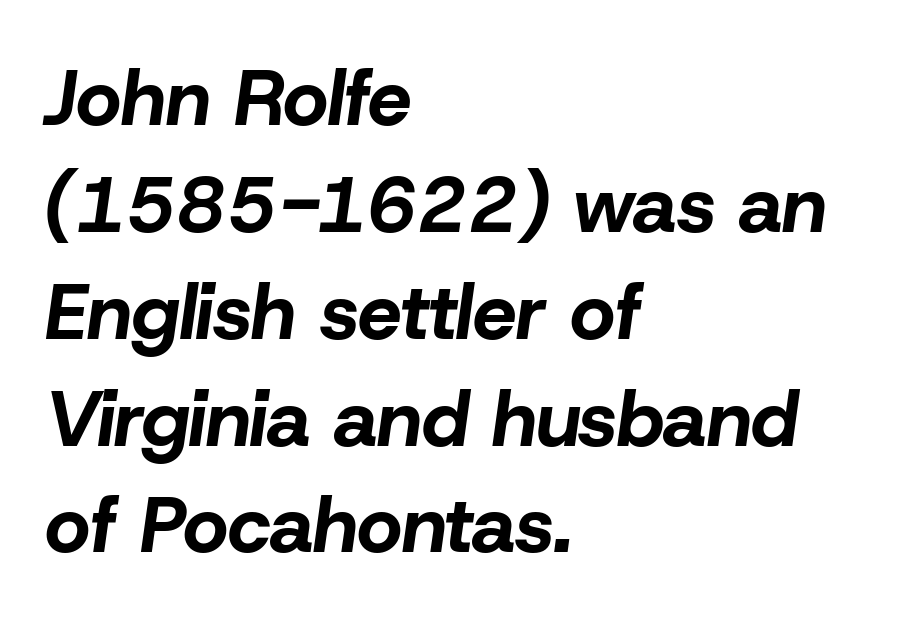
Heavy, bold letterforms. Decoration check: the copy has no underline. There's an unmistakable incline to the writing here. The tracking reads as untouched default to a designer's eye. This block has exactly the height ordinary leading produces.
